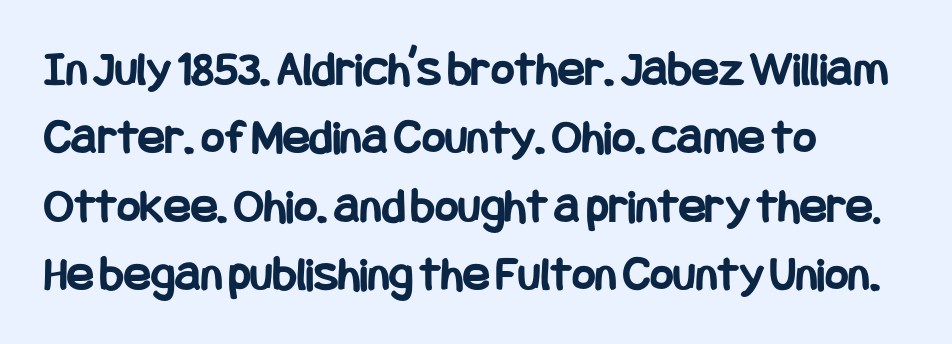
Students, observe: this is what conventionally led text looks like. The paragraph shown leans on its left margin. A typesetter would label this face a sans. Rule under the text: the space is simply empty. Set as a true bold cut, around the 700 mark.
